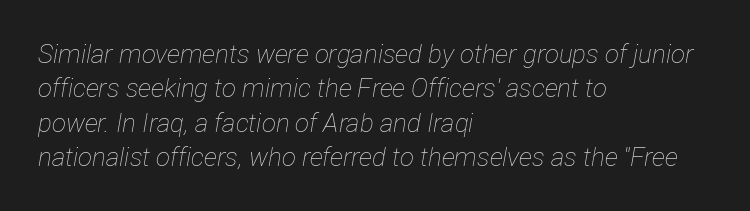
The image shows 26 px text type, italic (leaning right); set left-aligned, normal line spacing (1.32x), normal letter spacing, not underlined.
